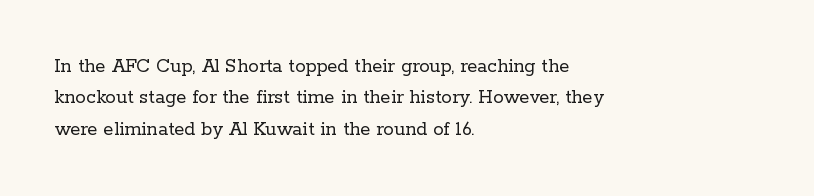
The image shows 21 px text type, upright; set left-aligned, normal line spacing (1.49x), normal letter spacing, not underlined.
